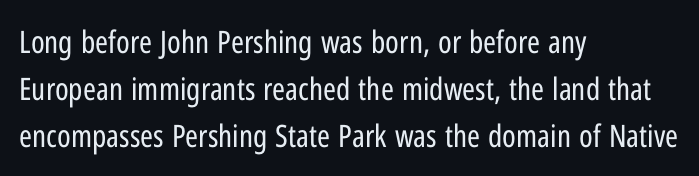
The image shows 31 px regular-weight, condensed sans-serif type, upright; set left-aligned, normal line spacing (1.51x), normal letter spacing, not underlined; low stroke contrast and a medium x-height.
